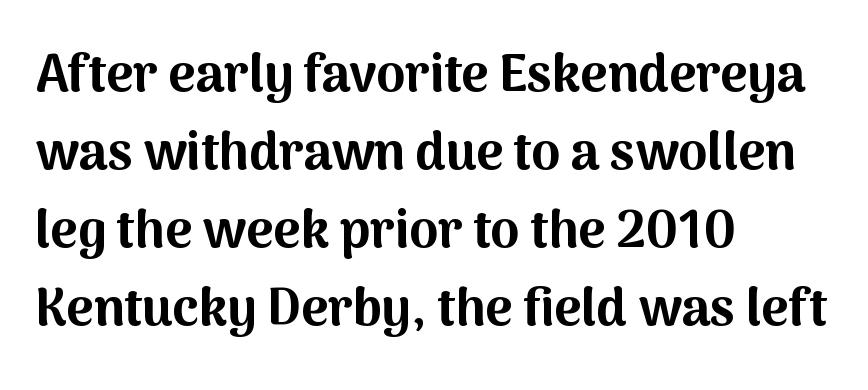
All the whitespace from short lines collects on the right. Bold? Absolutely — the strokes are thick and heavy. The passage shown is not underscored anywhere. You could not count columns in this text — the font is proportionally spaced.
